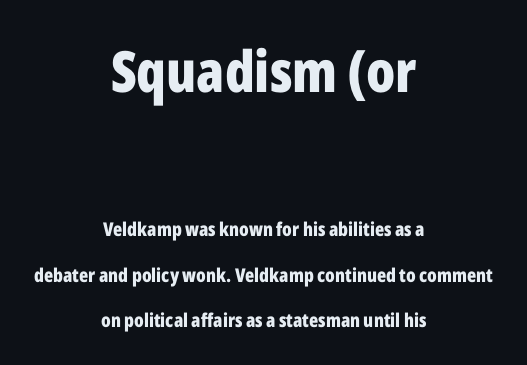
The image shows 57 px bold, condensed sans-serif type, upright; set centered, loose line spacing (2.42x), normal letter spacing, not underlined; the first (top) block is 3.0x larger; low stroke contrast and a medium x-height.
